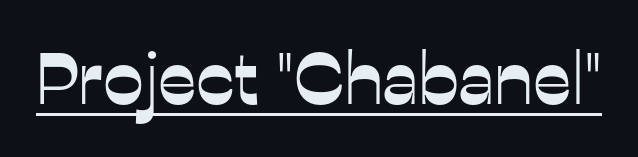
The image shows 73 px sans-serif type, upright; set normal letter spacing, underlined; low stroke contrast and a medium x-height.
